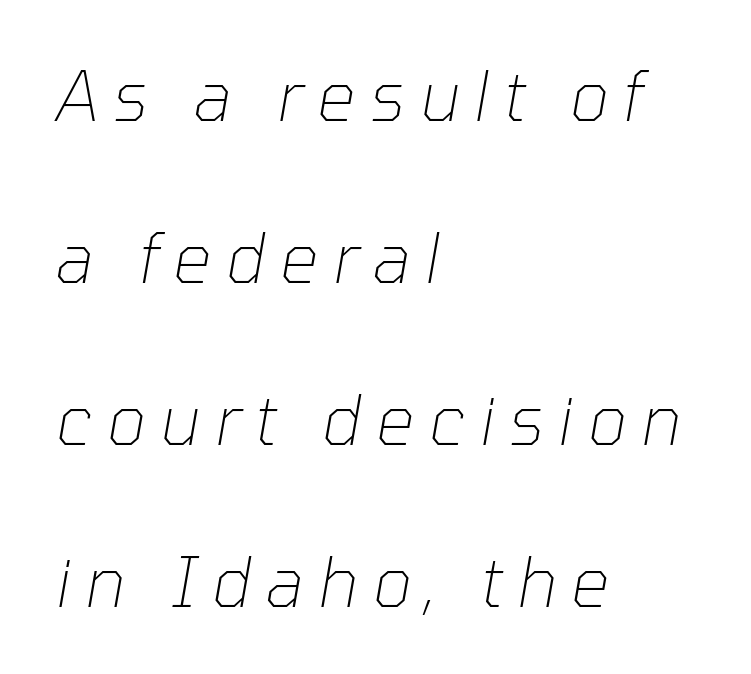
{"italic": "yes", "lean": "right", "slant_degrees": 10, "bold": "no", "weight": "thin", "width": "normal", "stroke_contrast": "low", "x_height": "medium", "monospaced": "no", "underline": "no", "align": "left", "line_spacing": "loose", "line_spacing_ratio": 2.38, "letter_spacing": "wide", "letter_spacing_em": 0.21, "glyph_px": 68}
